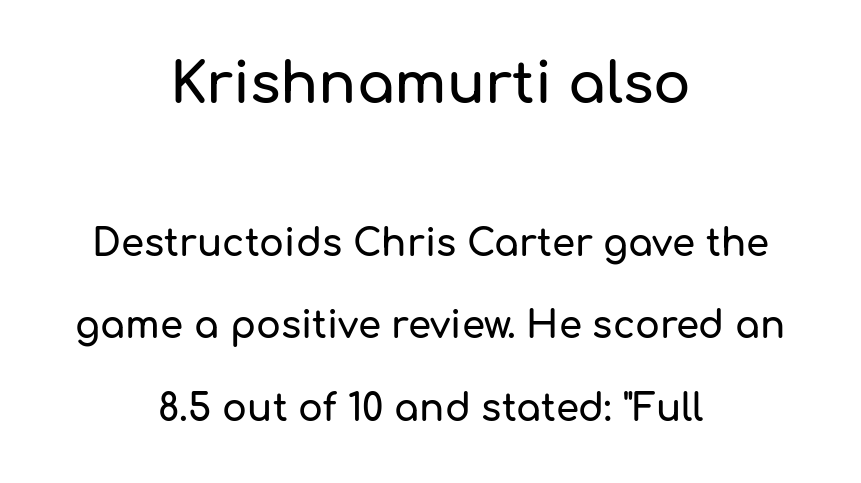
Q: Is the text italic (slanted)? A: No, it is upright.
Q: Is the typeface a serif or a sans-serif typeface? A: Sans-serif.
Q: Is the text underlined? A: No.
Q: How is the paragraph aligned? A: Centered.
Q: Is the spacing between letters normal or unusually wide? A: Normal.
Q: Is the spacing between lines tight, normal or loose? A: Loose.
Q: Which block of text is set in a larger size, the first (top) or the second (bottom)? A: The first (top) one.
Q: Width (condensed, normal, or wide)? A: Normal.
Q: Stroke contrast? A: Low.
Q: x-height? A: Medium.
Q: Monospaced? A: No.
